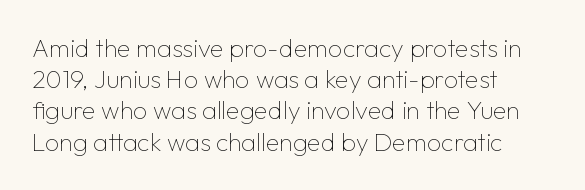
The image shows 25 px text type, upright; set left-aligned, normal line spacing (1.25x), normal letter spacing, not underlined.
